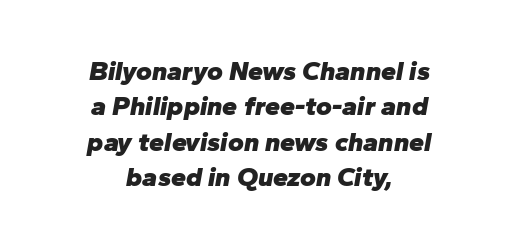
Typographic density is high because the face is bold. The specimen reads as italic at a glance. Reading down the column, the eye jumps a familiar distance to each next line. No word sits above an underline. These lines keep a tight, regular rhythm from letter to letter. Typeset on center — no edge is straight.
